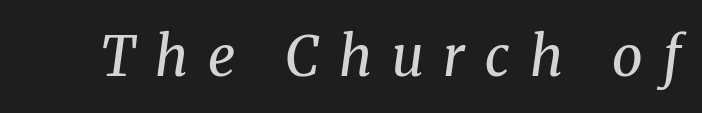
Proportional: the letters do not fall into vertical columns. Glance below the letters and you will spot only blank space. Stroke thickness stays within the range of a standard reading face or lighter. Letter spacing: wide. Regarding serifs, this sample has them. The face used here has a pronounced slope to its letters.
